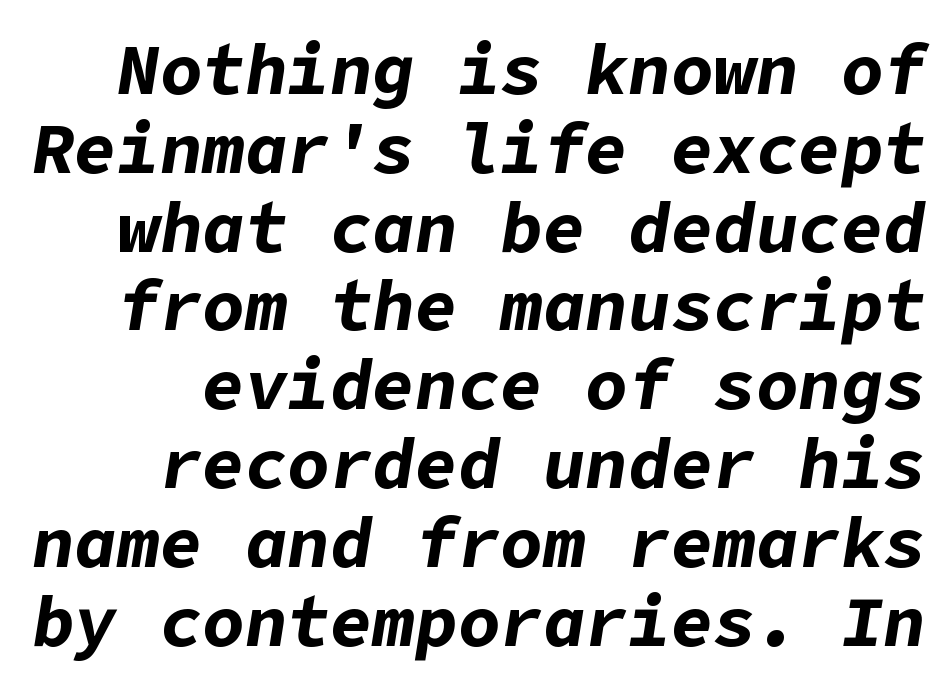
The image shows 71 px bold type, italic (leaning right); set tight line spacing (1.11x), normal letter spacing, not underlined; low stroke contrast and a medium x-height.
